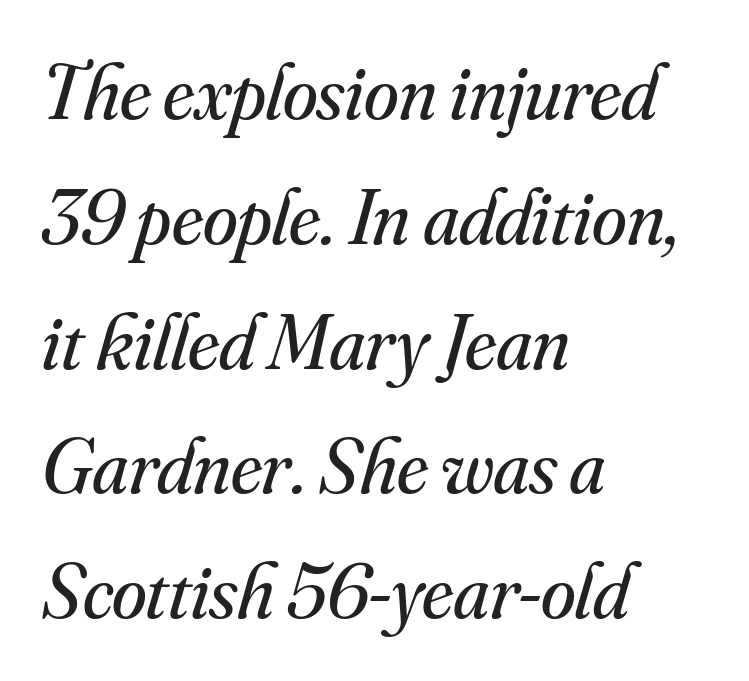
The image shows 79 px regular-weight serif type, italic (leaning right); set left-aligned, normal line spacing (1.58x), normal letter spacing, not underlined; medium stroke contrast and a small x-height.
